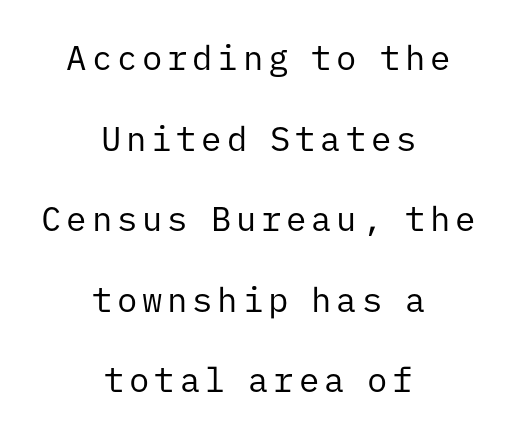
The image shows 34 px regular-weight sans-serif type, upright, monospaced; set centered, loose line spacing (2.37x), not underlined; low stroke contrast and a medium x-height.
